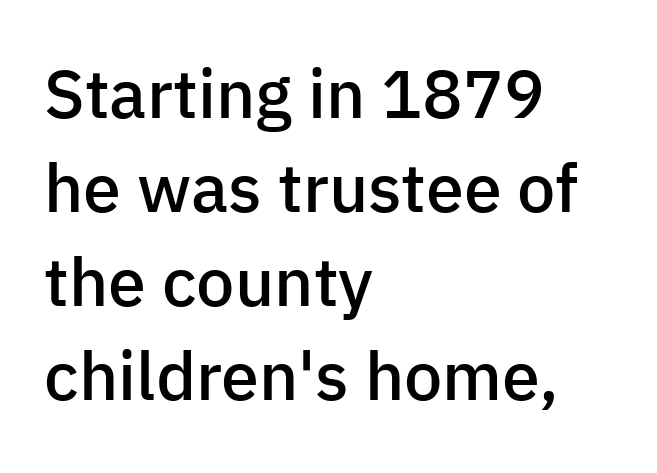
{"serif": "no", "italic": "no", "bold": "semi", "weight": "semibold", "width": "normal", "stroke_contrast": "low", "x_height": "medium", "monospaced": "no", "underline": "no", "align": "left", "line_spacing": "normal", "line_spacing_ratio": 1.38, "letter_spacing": "normal", "letter_spacing_em": 0.0, "glyph_px": 68}
